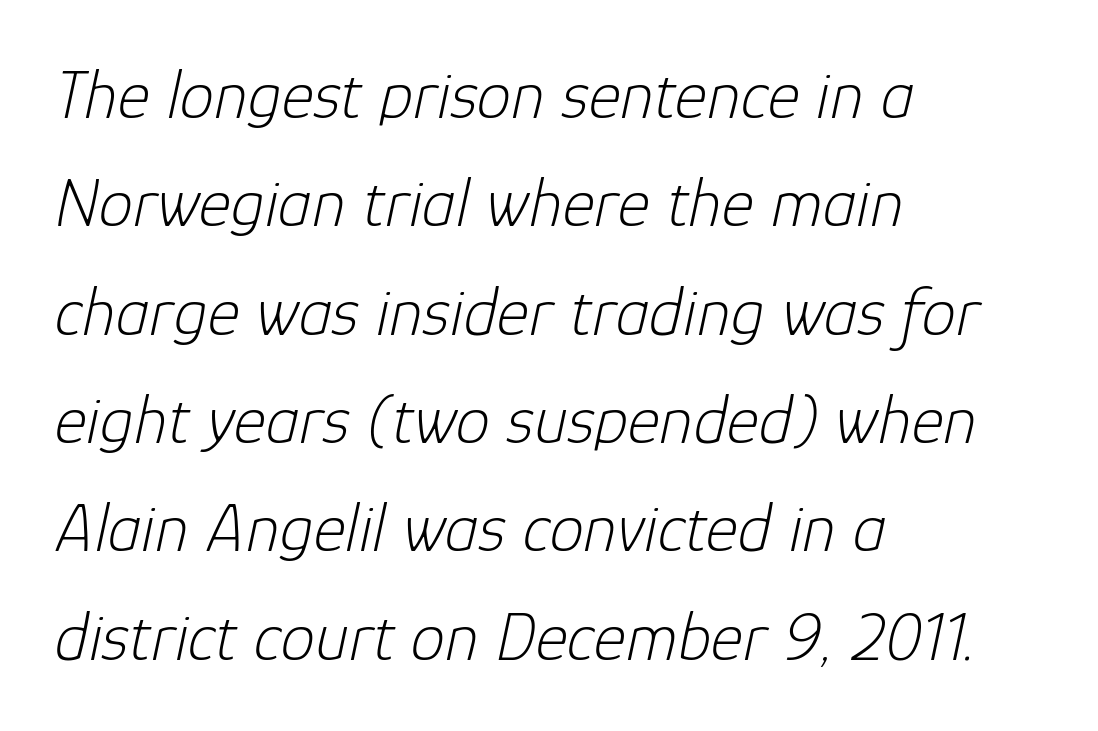
{"italic": "yes", "lean": "right", "slant_degrees": 12, "bold": "no", "weight": "light", "width": "normal", "stroke_contrast": "low", "x_height": "medium", "monospaced": "no", "underline": "no", "align": "left", "line_spacing": "normal", "line_spacing_ratio": 1.57, "letter_spacing": "normal", "letter_spacing_em": 0.0, "glyph_px": 69}
